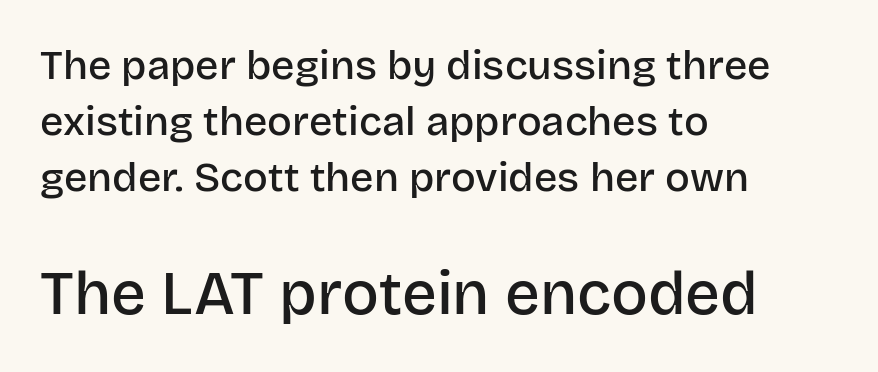
Is this a fixed-width face? No — the glyphs have proportional, varying widths. This rendering employs a face without finishing strokes, i.e., a sans-serif. The lines in this sample share a left origin and differ only in where they stop. The gaps between neighbouring characters are ordinary and unremarkable. Clear beneath every line of the passage.
